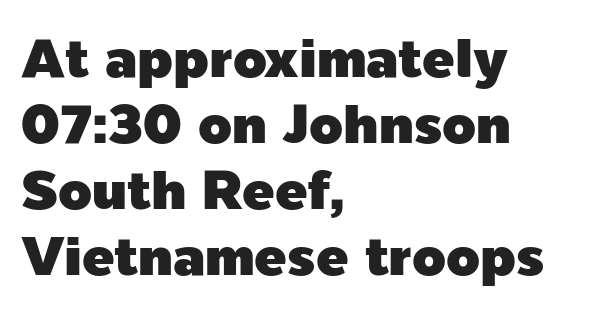
Q: Is the text italic (slanted)? A: No, it is upright.
Q: Is the typeface a serif or a sans-serif typeface? A: Sans-serif.
Q: Is the text underlined? A: No.
Q: How is the paragraph aligned? A: Left-aligned.
Q: Is the spacing between letters normal or unusually wide? A: Normal.
Q: Width (condensed, normal, or wide)? A: Normal.
Q: x-height? A: Medium.
Q: Monospaced? A: No.
